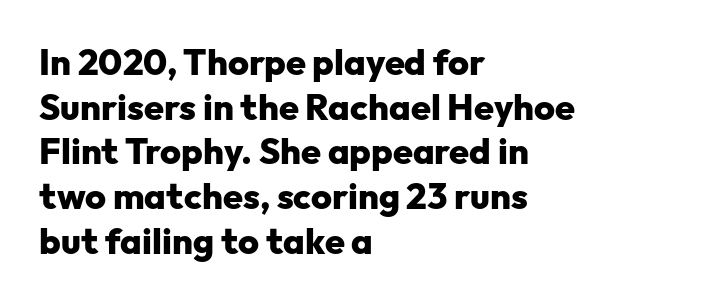
{"serif": "no", "italic": "no", "bold": "yes", "weight": "heavy", "width": "normal", "stroke_contrast": "low", "x_height": "medium", "monospaced": "no", "underline": "no", "align": "left", "line_spacing_ratio": 1.24, "letter_spacing": "normal", "letter_spacing_em": 0.0, "glyph_px": 36}
